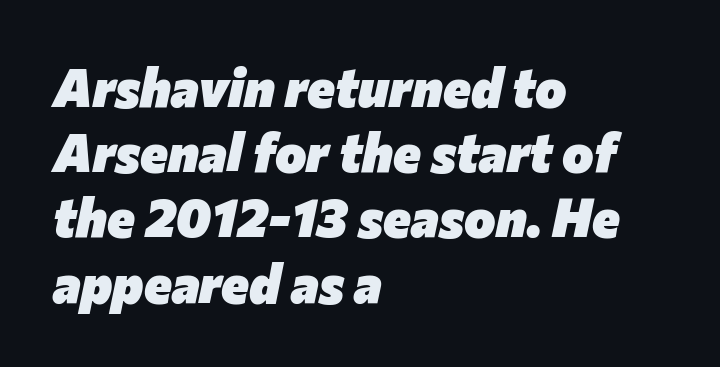
Every row of glyphs begins at an identical x-position on the left. Spacing verdict: proportional, widths tailored to each character. The typography opts for an oblique posture over an upright one. Nobody drew a line under any word here. Is the type bold? Yes — the strokes are clearly thick and heavy. You could call the tracking neutral — neither tight nor loose.
